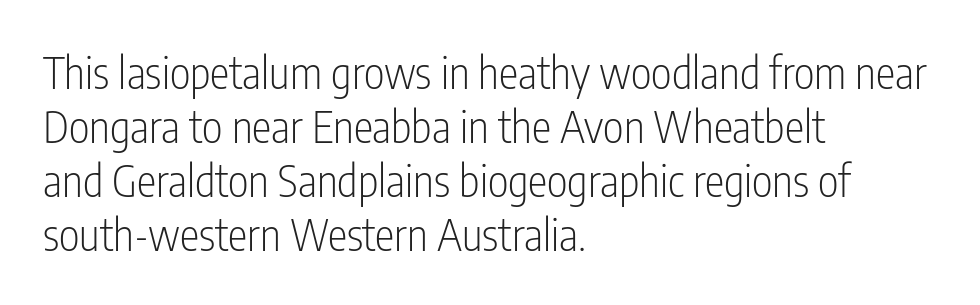
{"serif": "no", "italic": "no", "bold": "no", "weight": "light", "width": "condensed", "stroke_contrast": "low", "x_height": "medium", "monospaced": "no", "underline": "no", "align": "left", "line_spacing_ratio": 1.23, "letter_spacing": "normal", "letter_spacing_em": 0.0, "glyph_px": 44}
